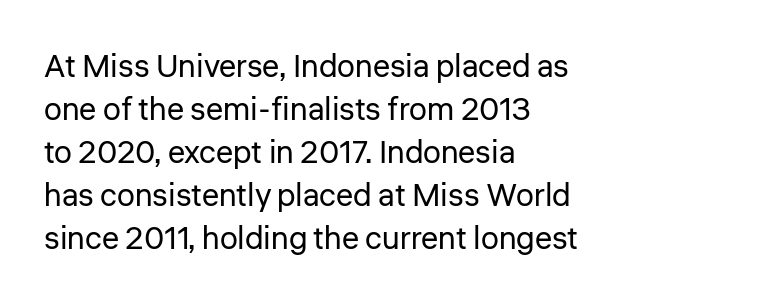
Are there feet on the stems? There aren't — it's a sans. How would I describe the line gaps? Plain and ordinary. This sample uses an upright cut, with every glyph sitting square on the baseline. Does extra space separate the letters? No, they use regular spacing. This sample has the flowing, uneven cadence of proportional lettering.
